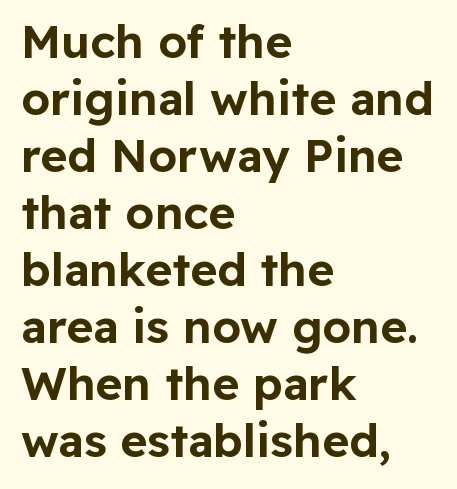
Q: Is the text italic (slanted)? A: No, it is upright.
Q: Is the typeface a serif or a sans-serif typeface? A: Sans-serif.
Q: Is the text underlined? A: No.
Q: How is the paragraph aligned? A: Left-aligned.
Q: Is the spacing between letters normal or unusually wide? A: Normal.
Q: Width (condensed, normal, or wide)? A: Normal.
Q: Stroke contrast? A: Low.
Q: x-height? A: Medium.
Q: Monospaced? A: No.
